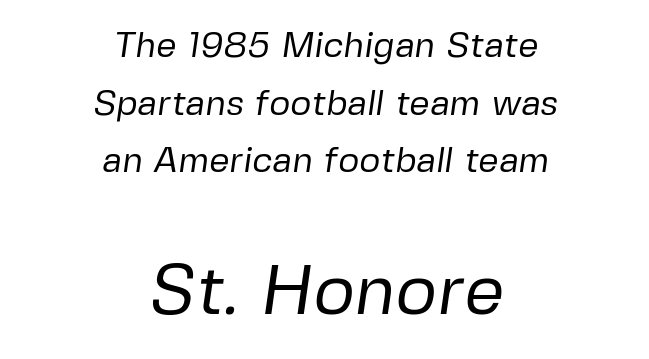
The designer left line spacing at the default. The lines in this sample share a center point and differ in where they start and stop. The later block is typeset at a bigger size than the earlier block. Words float on clear page, feet unadorned. You can tell from the bare stems that sans-serif type was used.
